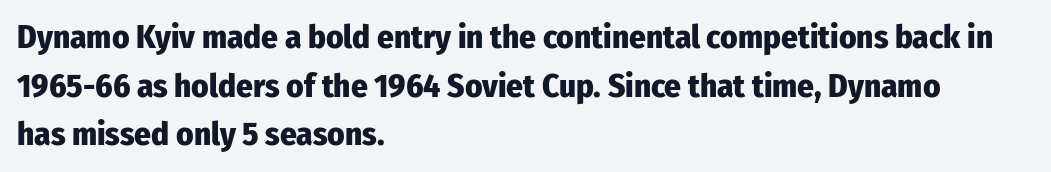
Q: Is the text bold? A: Yes.
Q: Is the text italic (slanted)? A: No, it is upright.
Q: Is the typeface a serif or a sans-serif typeface? A: Sans-serif.
Q: Is the text underlined? A: No.
Q: How is the paragraph aligned? A: Left-aligned.
Q: Is the spacing between letters normal or unusually wide? A: Normal.
Q: Is the spacing between lines tight, normal or loose? A: Normal.
Q: Width (condensed, normal, or wide)? A: Condensed.
Q: Stroke contrast? A: Low.
Q: x-height? A: Medium.
Q: Monospaced? A: No.
